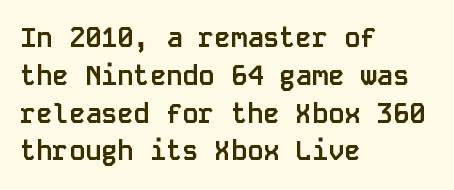
{"italic": "no", "bold": "yes", "underline": "no", "align": "left", "line_spacing": "normal", "line_spacing_ratio": 1.4, "letter_spacing": "normal", "letter_spacing_em": 0.0, "glyph_px": 27}
